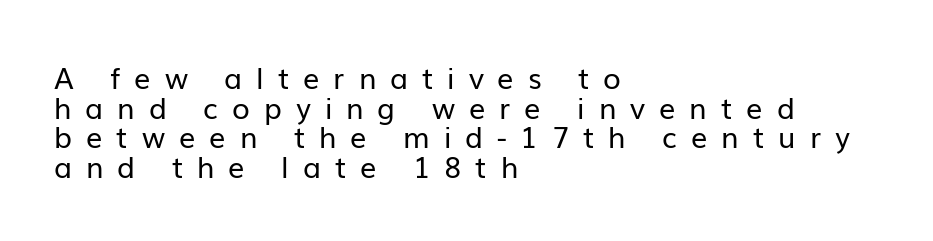
{"serif": "no", "italic": "no", "bold": "no", "weight": "regular", "width": "normal", "stroke_contrast": "low", "x_height": "medium", "monospaced": "no", "underline": "no", "align": "left", "line_spacing": "tight", "line_spacing_ratio": 1.02, "letter_spacing": "wide", "letter_spacing_em": 0.48, "glyph_px": 29}
